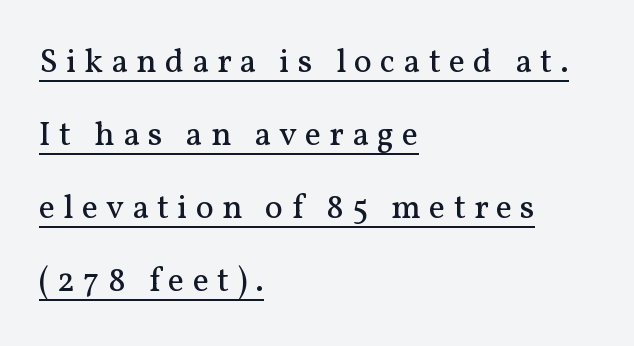
{"serif": "yes", "italic": "no", "bold": "no", "weight": "regular", "width": "normal", "stroke_contrast": "medium", "x_height": "medium", "monospaced": "no", "underline": "yes", "align": "left", "line_spacing": "loose", "line_spacing_ratio": 2.15, "letter_spacing": "wide", "letter_spacing_em": 0.24, "glyph_px": 34}
